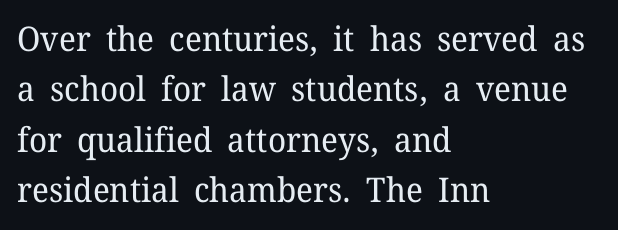
Think of a printed novel: that variable character pitch is what you see here. Words float on clear page, feet unadorned. Italic: no, the glyphs are upright roman. This sample is left-justified, so line endings fall wherever the words run out. The rendering uses a moderate line-height, typical for paragraphs.
